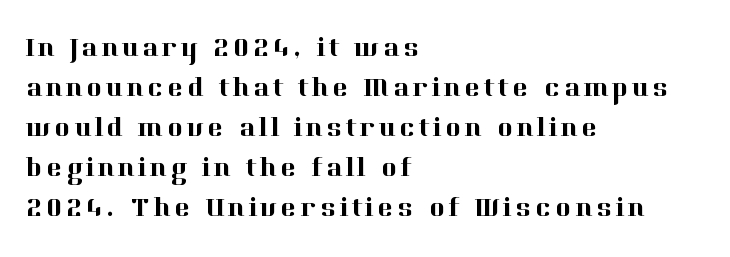
{"italic": "no", "underline": "no", "align": "left", "line_spacing": "normal", "line_spacing_ratio": 1.48, "glyph_px": 27}
